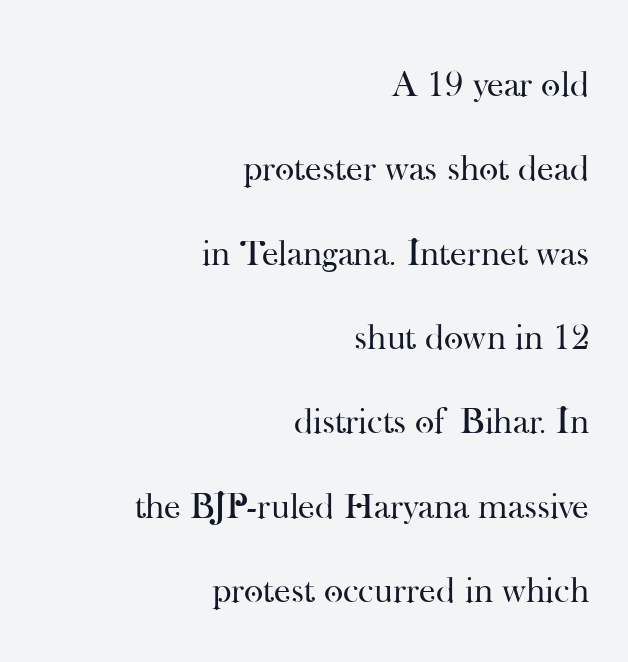
Descenders hang freely into open space. Stems here are at most as thick as an everyday book face. Varying glyph widths throughout — classic text-font behaviour. Every stem runs plumb, perpendicular to the baseline. The text block is weighted toward the right margin, trailing off unevenly leftward. The letters sit at their default tracking, neither squeezed nor spread.
